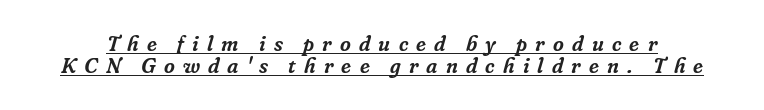
The image shows 21 px text type, italic (leaning right); set tight line spacing (1.06x), unusually wide letter spacing (+0.39 em), underlined.
